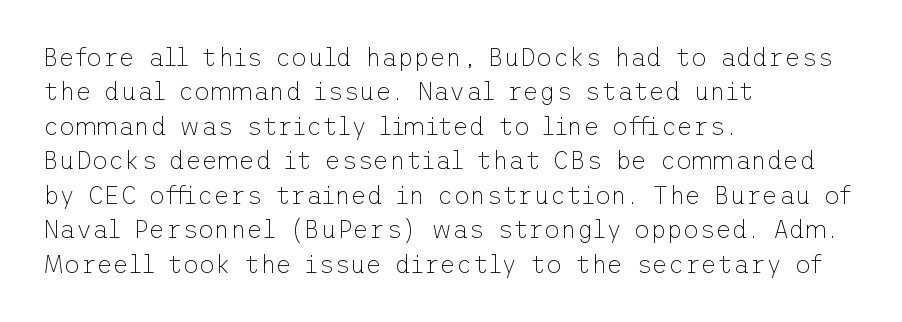
Spacing between characters is what you'd get straight out of the box. The passage shown is not underscored anywhere. The lines in this sample share a left origin and differ only in where they stop. The lines sit at an ordinary, default distance from one another. Is the type heavy? It reads as light-to-regular instead.
